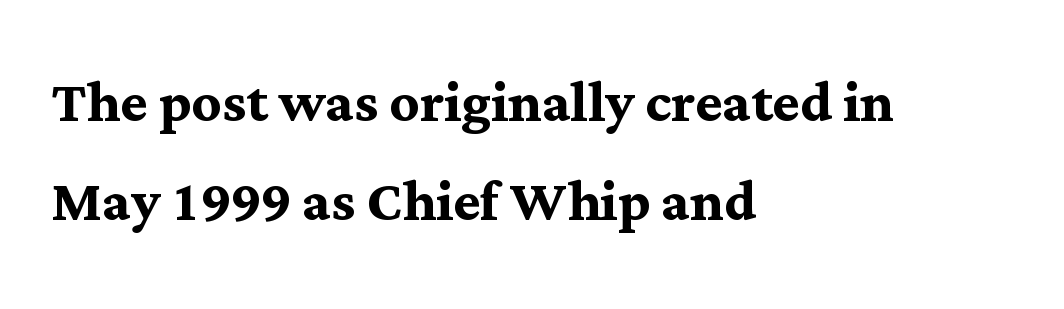
The image shows 73 px semibold serif type, upright; set left-aligned, normal line spacing (1.36x), normal letter spacing, not underlined; medium stroke contrast and a medium x-height.
